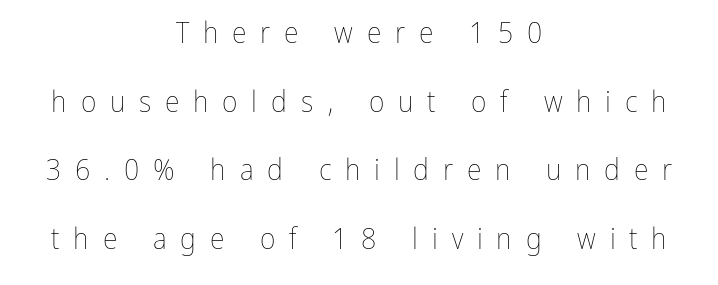
A typesetter would call this heavily tracked-out type. Notice the wide empty band between every row — that's loose leading. Every row of glyphs is offset so its center matches the block's center. Weight: in the light-to-regular range. Spacing verdict: proportional, widths tailored to each character. Every character sits straight up, as roman type does.
